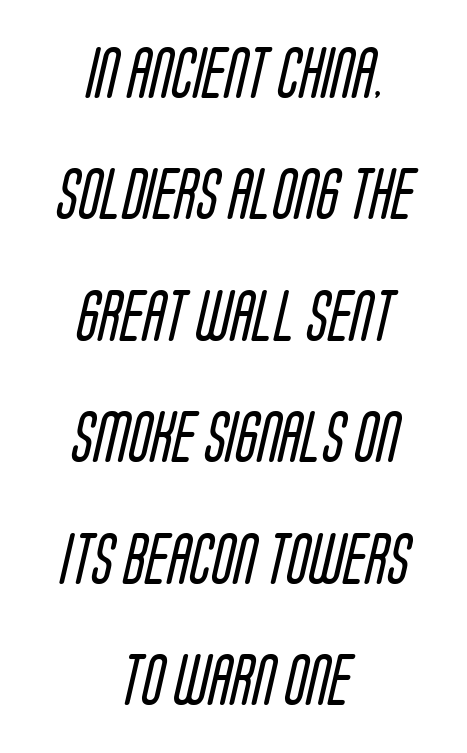
Type without underlining. Each letter keeps its own natural width here, so spacing adapts to shape. Students, observe: this is what heavily led, spacious text looks like. Notice how the passage keeps no hard edge, just a central spine. Letters have the restrained weight of plain body copy at most. These lines keep a tight, regular rhythm from letter to letter.
